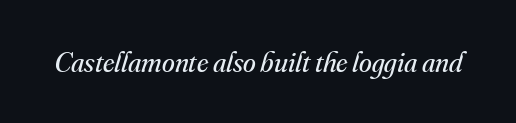
Words appear dense and cohesive because spacing is normal. Check under the words: just untouched page. The typeface chosen for these lines features serifs. The letterforms sit at book weight or below. The passage shown is typed in a proportional face where columns would drift.
